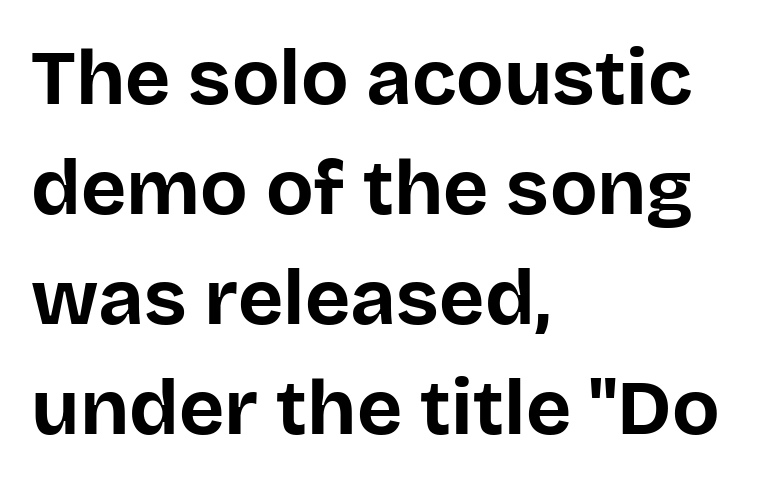
Q: Is the text bold? A: Yes.
Q: Is the text italic (slanted)? A: No, it is upright.
Q: Is the typeface a serif or a sans-serif typeface? A: Sans-serif.
Q: Is the text underlined? A: No.
Q: How is the paragraph aligned? A: Left-aligned.
Q: Is the spacing between letters normal or unusually wide? A: Normal.
Q: Is the spacing between lines tight, normal or loose? A: Normal.
Q: Width (condensed, normal, or wide)? A: Normal.
Q: Stroke contrast? A: Low.
Q: x-height? A: Large.
Q: Monospaced? A: No.
